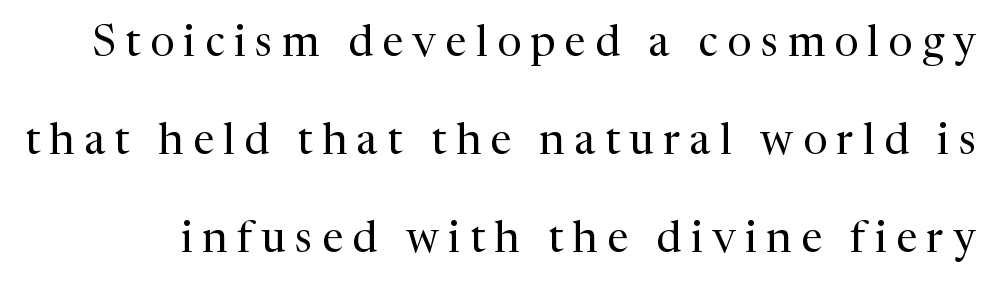
Q: Is the text bold? A: No.
Q: Is the text italic (slanted)? A: No, it is upright.
Q: Is the typeface a serif or a sans-serif typeface? A: Serif.
Q: Is the text underlined? A: No.
Q: Is the spacing between letters normal or unusually wide? A: Unusually wide.
Q: Is the spacing between lines tight, normal or loose? A: Loose.
Q: Width (condensed, normal, or wide)? A: Normal.
Q: Stroke contrast? A: Medium.
Q: x-height? A: Medium.
Q: Monospaced? A: No.
